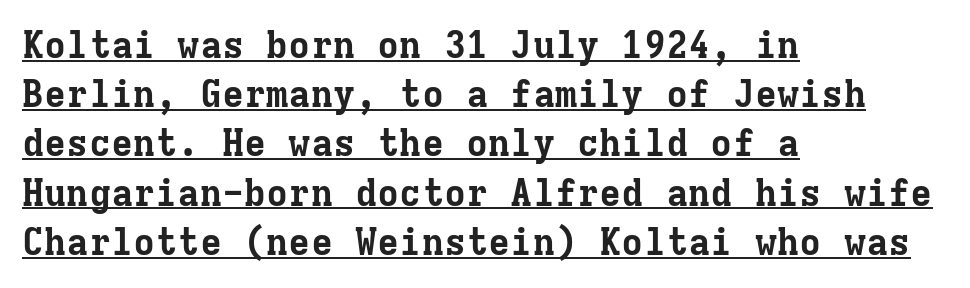
{"serif": "yes", "italic": "no", "bold": "yes", "weight": "bold", "width": "normal", "stroke_contrast": "low", "x_height": "medium", "monospaced": "yes", "underline": "yes", "align": "left", "line_spacing": "normal", "line_spacing_ratio": 1.33, "letter_spacing": "normal", "letter_spacing_em": 0.0, "glyph_px": 37}
